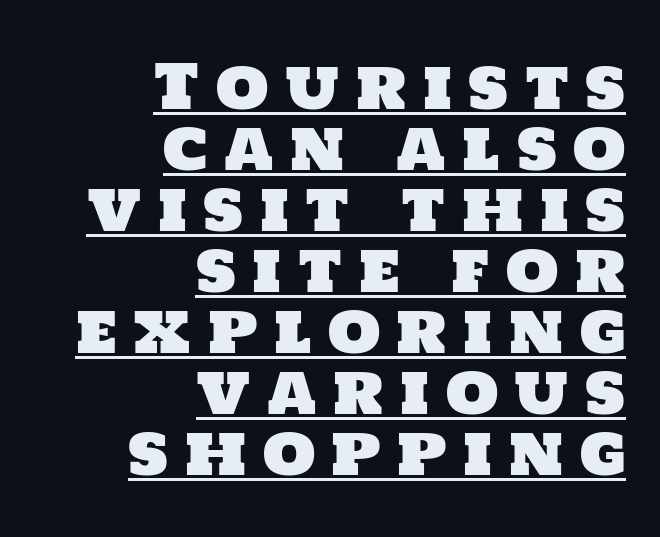
Typeset ragged left — the right edge is the straight one. The rendering uses natural spacing where letterforms have individual widths. Has an underline been added? It has. Someone cranked the tracking dial way up on this one. Regarding serifs, this sample does without them. A typesetter would call this leading minimal, almost set solid.
